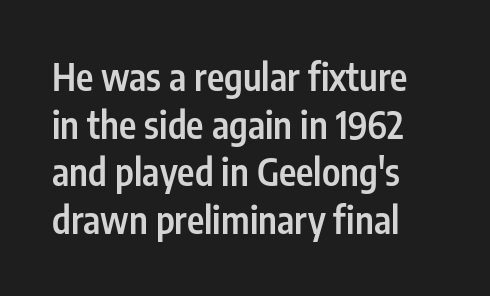
Q: Is the text bold? A: Semi-bold.
Q: Is the text italic (slanted)? A: No, it is upright.
Q: Is the typeface a serif or a sans-serif typeface? A: Sans-serif.
Q: Is the text underlined? A: No.
Q: How is the paragraph aligned? A: Left-aligned.
Q: Is the spacing between letters normal or unusually wide? A: Normal.
Q: Is the spacing between lines tight, normal or loose? A: Normal.
Q: Width (condensed, normal, or wide)? A: Condensed.
Q: Stroke contrast? A: Low.
Q: x-height? A: Medium.
Q: Monospaced? A: No.
